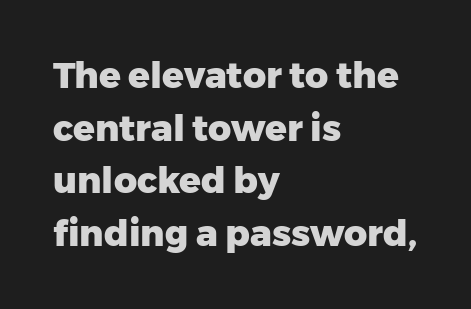
{"serif": "no", "italic": "no", "bold": "yes", "weight": "heavy", "width": "normal", "stroke_contrast": "low", "x_height": "medium", "monospaced": "no", "underline": "no", "align": "left", "line_spacing": "normal", "line_spacing_ratio": 1.46, "letter_spacing": "normal", "letter_spacing_em": 0.0, "glyph_px": 36}
